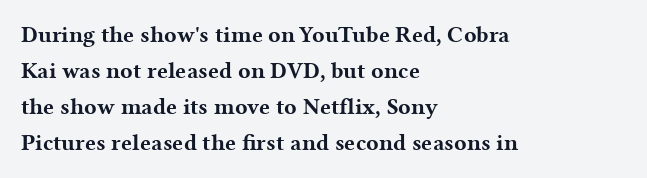
Q: Is the text bold? A: Yes.
Q: Is the text italic (slanted)? A: No, it is upright.
Q: Is the text underlined? A: No.
Q: How is the paragraph aligned? A: Left-aligned.
Q: Is the spacing between letters normal or unusually wide? A: Normal.
Q: Is the spacing between lines tight, normal or loose? A: Normal.
